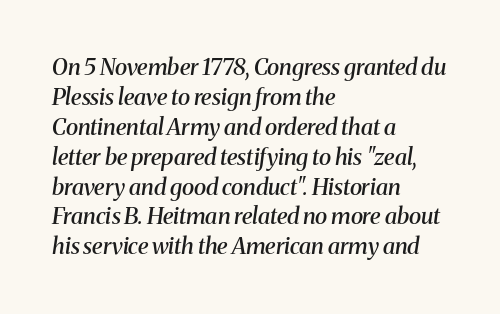
Does extra space separate the letters? No, they use regular spacing. The words here are not underlined. The axis of the letterforms is tilted away from vertical. This sample is left-justified, so line endings fall wherever the words run out.
